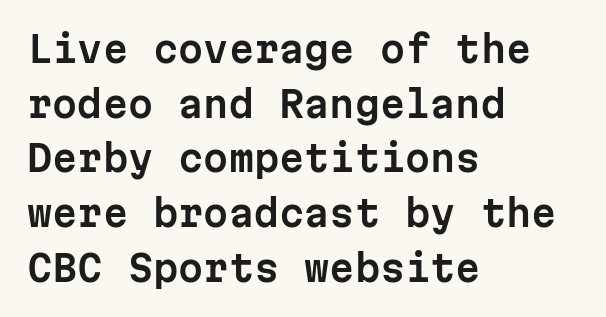
The image shows 36 px sans-serif type, upright, monospaced; set left-aligned, normal line spacing (1.52x), normal letter spacing, not underlined; low stroke contrast and a medium x-height.
